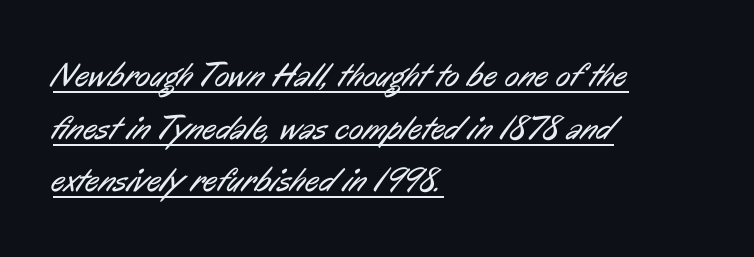
{"serif": "no", "bold": "no", "weight": "regular", "width": "condensed", "stroke_contrast": "low", "x_height": "medium", "monospaced": "no", "underline": "yes", "align": "left", "line_spacing": "normal", "line_spacing_ratio": 1.55, "letter_spacing": "normal", "letter_spacing_em": 0.0, "glyph_px": 34}
